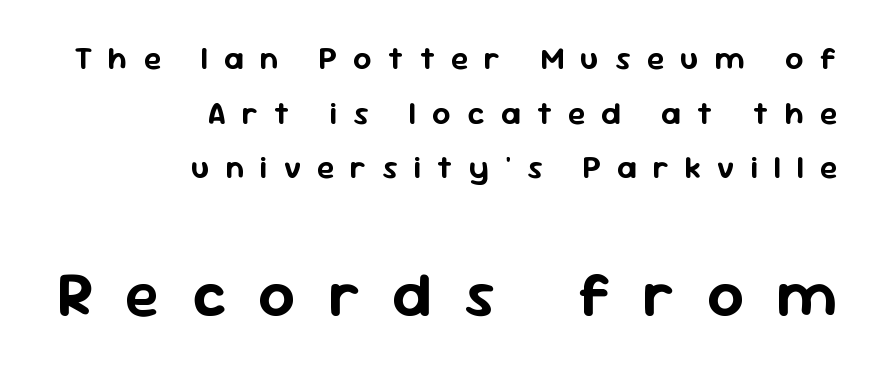
The image shows 64 px sans-serif type, upright; set right-aligned, line spacing 1.71x, unusually wide letter spacing (+0.5 em), not underlined; the second (bottom) block is 2.0x larger; low stroke contrast and a medium x-height.
